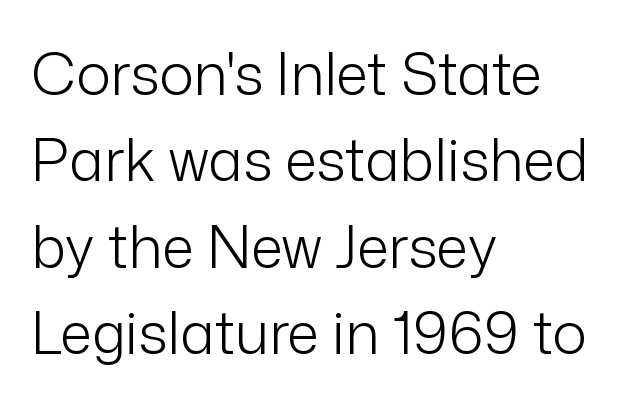
Q: Is the text bold? A: No.
Q: Is the text italic (slanted)? A: No, it is upright.
Q: Is the typeface a serif or a sans-serif typeface? A: Sans-serif.
Q: Is the text underlined? A: No.
Q: How is the paragraph aligned? A: Left-aligned.
Q: Is the spacing between letters normal or unusually wide? A: Normal.
Q: Is the spacing between lines tight, normal or loose? A: Normal.
Q: Width (condensed, normal, or wide)? A: Normal.
Q: Stroke contrast? A: Low.
Q: x-height? A: Medium.
Q: Monospaced? A: No.
